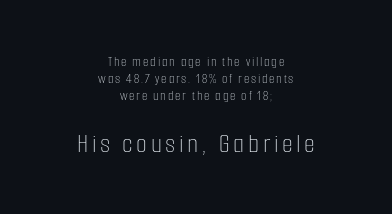
The image shows 28 px thin, condensed type, upright; set centered, line spacing 1.2x, not underlined; the second (bottom) block is 2.0x larger; low stroke contrast and a medium x-height.
